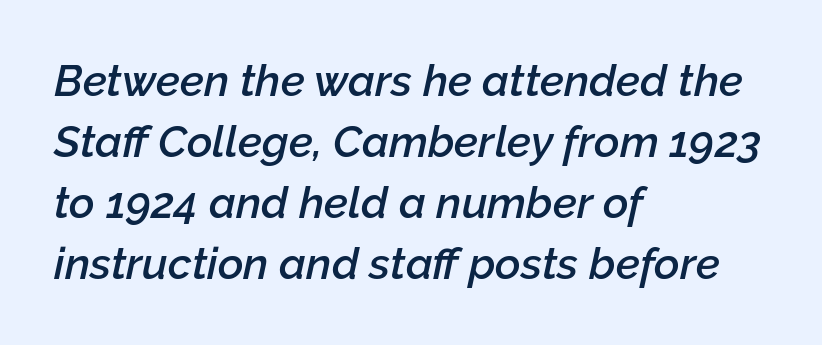
{"italic": "yes", "lean": "right", "slant_degrees": 12, "bold": "semi", "weight": "semibold", "width": "normal", "stroke_contrast": "low", "x_height": "medium", "monospaced": "no", "underline": "no", "align": "left", "line_spacing": "normal", "line_spacing_ratio": 1.39, "letter_spacing": "normal", "letter_spacing_em": 0.0, "glyph_px": 44}
